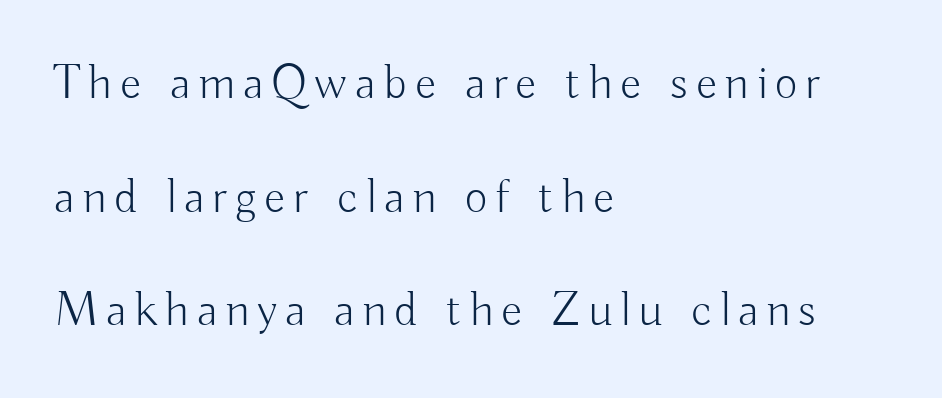
Q: Is the text bold? A: No.
Q: Is the text italic (slanted)? A: No, it is upright.
Q: Is the typeface a serif or a sans-serif typeface? A: Sans-serif.
Q: Is the text underlined? A: No.
Q: How is the paragraph aligned? A: Left-aligned.
Q: Is the spacing between lines tight, normal or loose? A: Loose.
Q: Width (condensed, normal, or wide)? A: Normal.
Q: Stroke contrast? A: Low.
Q: x-height? A: Small.
Q: Monospaced? A: No.
